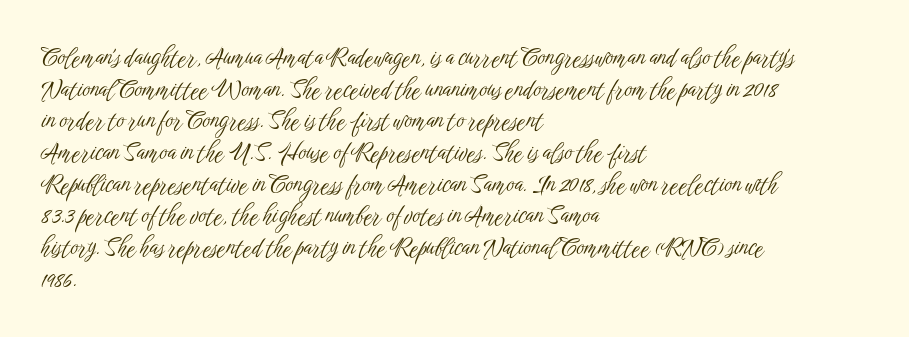
Leftover space on each line is placed entirely after the last word. The typesetting does not lean heavy: it is not bold. Honestly, the letter spacing is just normal — you wouldn't notice it. Underline: absent.
